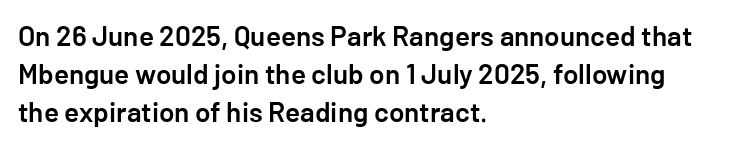
The image shows 28 px semibold sans-serif type, upright; set left-aligned, normal line spacing (1.36x), normal letter spacing, not underlined; low stroke contrast and a medium x-height.
